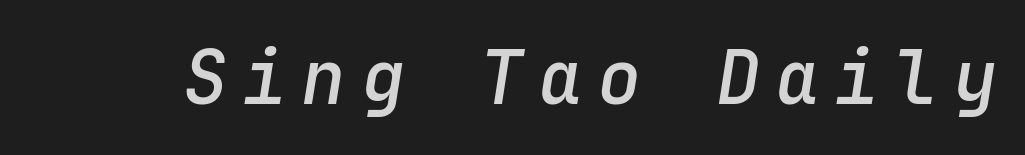
The image shows 74 px semibold type, italic (leaning right), monospaced; set unusually wide letter spacing (+0.2 em), not underlined; low stroke contrast and a medium x-height.
